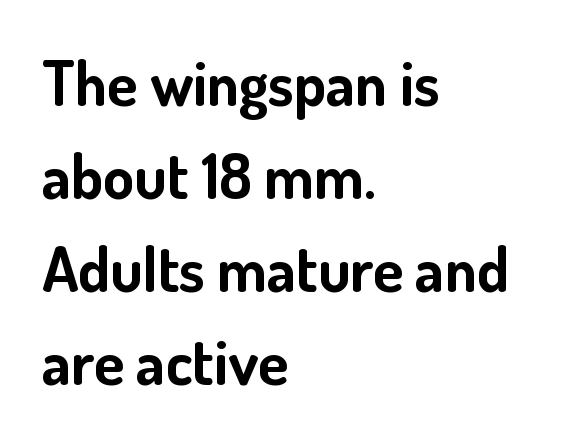
The image shows 62 px bold sans-serif type, upright; set left-aligned, normal line spacing (1.5x), normal letter spacing, not underlined; low stroke contrast and a small x-height.
